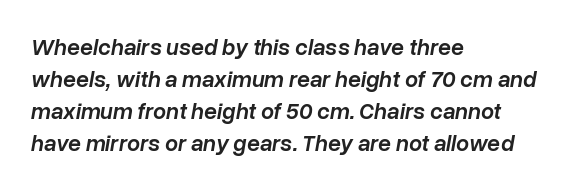
{"italic": "yes", "lean": "right", "slant_degrees": 10, "bold": "semi", "underline": "no", "align": "left", "line_spacing": "normal", "line_spacing_ratio": 1.39, "letter_spacing": "normal", "letter_spacing_em": 0.0, "glyph_px": 23}
